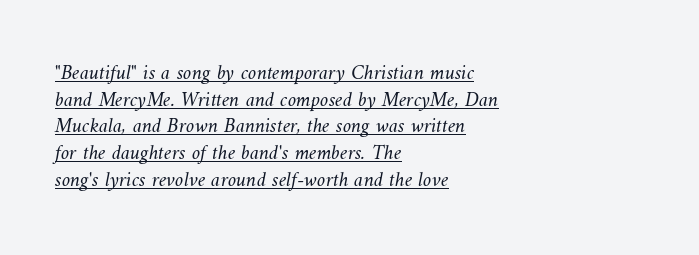
{"bold": "no", "underline": "yes", "align": "left", "line_spacing": "normal", "line_spacing_ratio": 1.27, "letter_spacing": "normal", "letter_spacing_em": 0.0, "glyph_px": 21}
